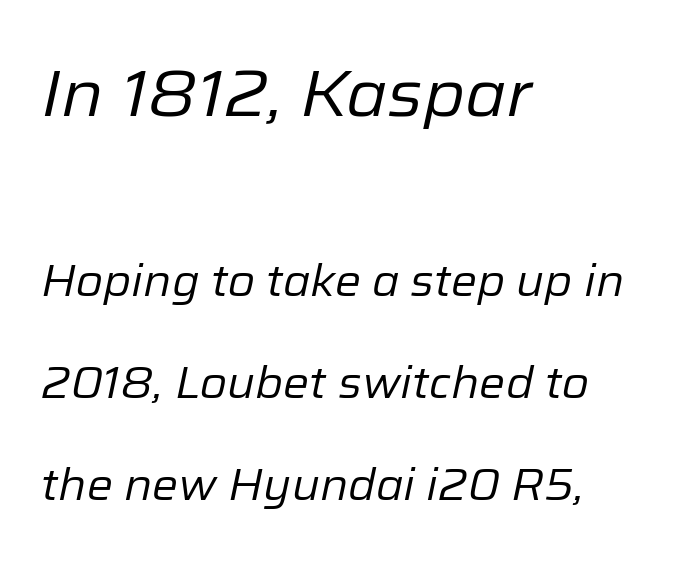
{"italic": "yes", "lean": "right", "slant_degrees": 12, "bold": "no", "weight": "regular", "width": "normal", "stroke_contrast": "low", "x_height": "medium", "monospaced": "no", "underline": "no", "align": "left", "line_spacing": "loose", "line_spacing_ratio": 2.31, "letter_spacing": "normal", "letter_spacing_em": 0.0, "larger_block": "first", "size_ratio": 1.5, "glyph_px": 66}
